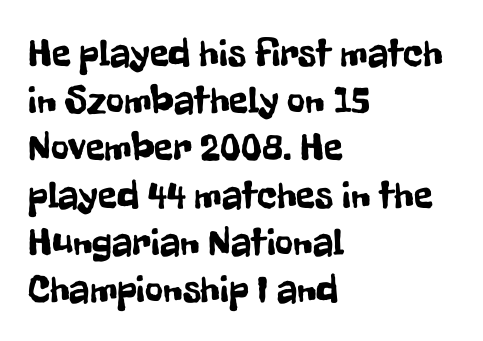
The image shows 39 px condensed sans-serif type, upright; set left-aligned, line spacing 1.21x, normal letter spacing, not underlined; low stroke contrast and a medium x-height.
